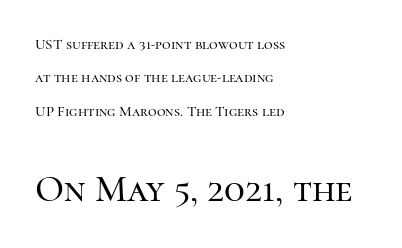
{"serif": "yes", "italic": "no", "width": "normal", "stroke_contrast": "high", "x_height": "medium", "monospaced": "no", "underline": "no", "align": "left", "line_spacing": "loose", "line_spacing_ratio": 2.22, "letter_spacing": "normal", "letter_spacing_em": 0.0, "larger_block": "second", "size_ratio": 2.53, "glyph_px": 38}
